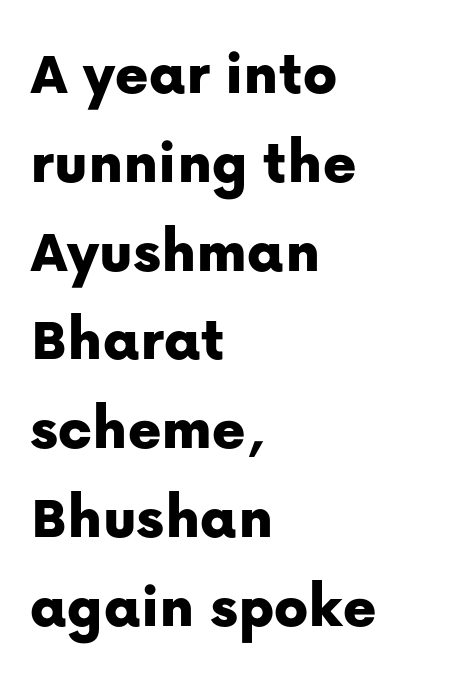
Q: Is the text italic (slanted)? A: No, it is upright.
Q: Is the typeface a serif or a sans-serif typeface? A: Sans-serif.
Q: Is the text underlined? A: No.
Q: How is the paragraph aligned? A: Left-aligned.
Q: Is the spacing between letters normal or unusually wide? A: Normal.
Q: Is the spacing between lines tight, normal or loose? A: Normal.
Q: Width (condensed, normal, or wide)? A: Normal.
Q: Stroke contrast? A: Low.
Q: x-height? A: Medium.
Q: Monospaced? A: No.
